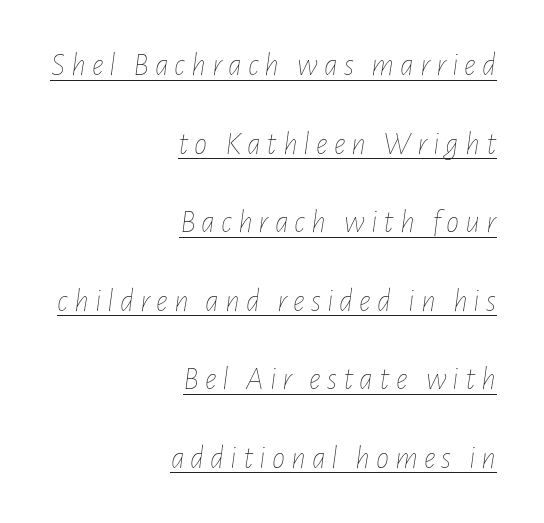
The image shows 33 px thin, condensed type, italic (leaning right); set right-aligned, loose line spacing (2.38x), underlined; low stroke contrast and a medium x-height.
